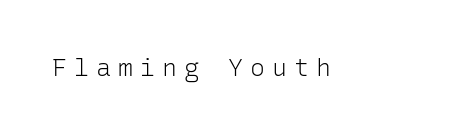
Q: Is the text bold? A: No.
Q: Is the text italic (slanted)? A: No, it is upright.
Q: Is the text underlined? A: No.
Q: Is the spacing between letters normal or unusually wide? A: Unusually wide.
